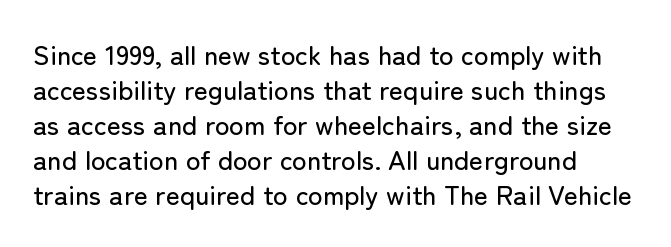
The image shows 27 px text type, upright; set left-aligned, normal line spacing (1.3x), normal letter spacing, not underlined.
